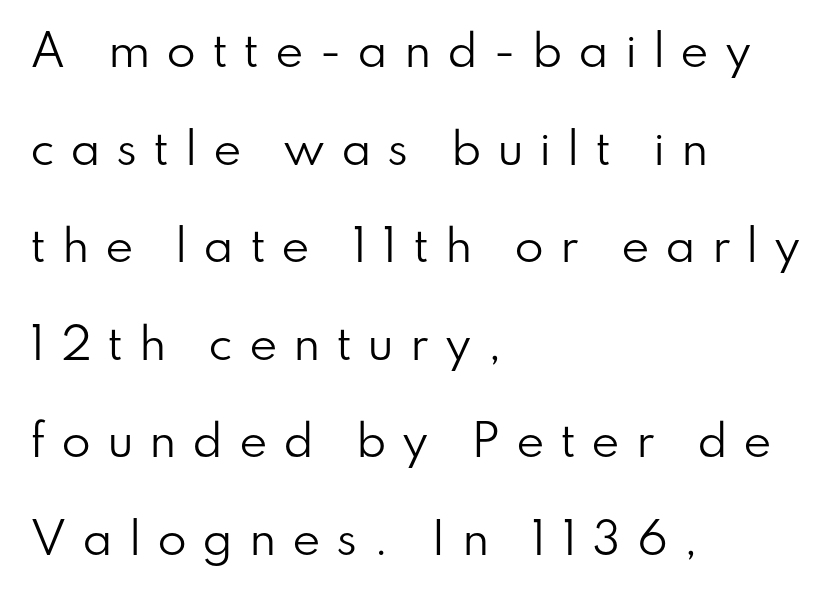
{"serif": "no", "italic": "no", "bold": "no", "weight": "regular", "width": "normal", "stroke_contrast": "low", "x_height": "small", "monospaced": "no", "underline": "no", "align": "left", "line_spacing": "loose", "line_spacing_ratio": 2.27, "letter_spacing": "wide", "letter_spacing_em": 0.36, "glyph_px": 43}
